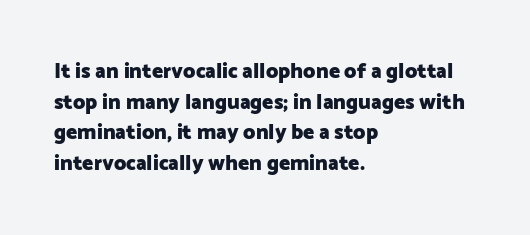
The image shows 21 px bold type, upright; set left-aligned, normal line spacing (1.46x), normal letter spacing, not underlined.
